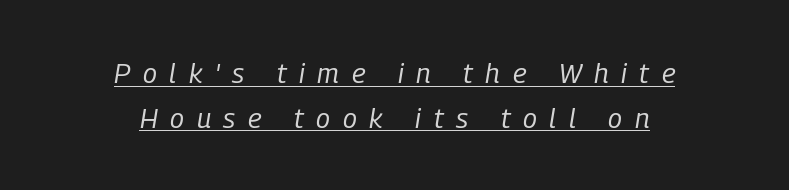
{"italic": "yes", "lean": "right", "slant_degrees": 9, "bold": "no", "weight": "regular", "width": "condensed", "stroke_contrast": "low", "x_height": "medium", "monospaced": "no", "underline": "yes", "align": "center", "line_spacing": "normal", "line_spacing_ratio": 1.59, "letter_spacing": "wide", "letter_spacing_em": 0.45, "glyph_px": 28}
